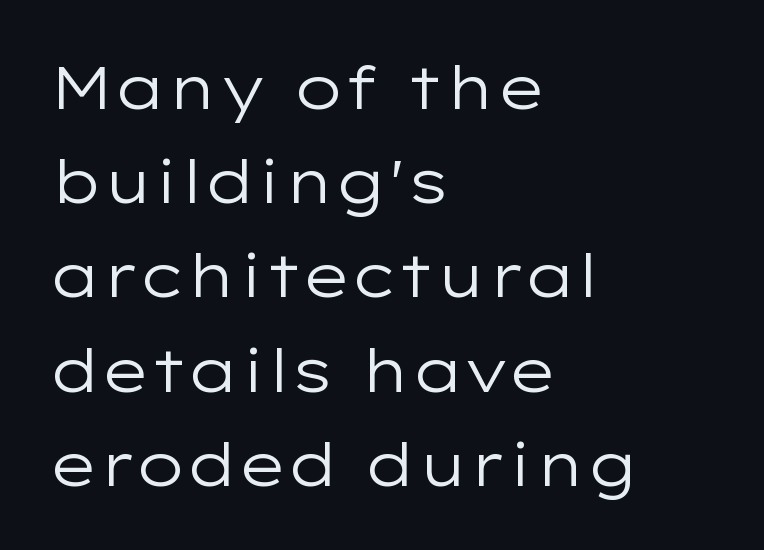
Each row of text sits above clean, open space. The passage shown is typed in a proportional face where columns would drift. These glyphs show unthickened strokes, regular width or finer. There is no visible air inserted between adjacent glyphs. The ragged edge is on the right, which tells us the setting is flush left. Letterform terminals end flat and unadorned throughout the passage.
